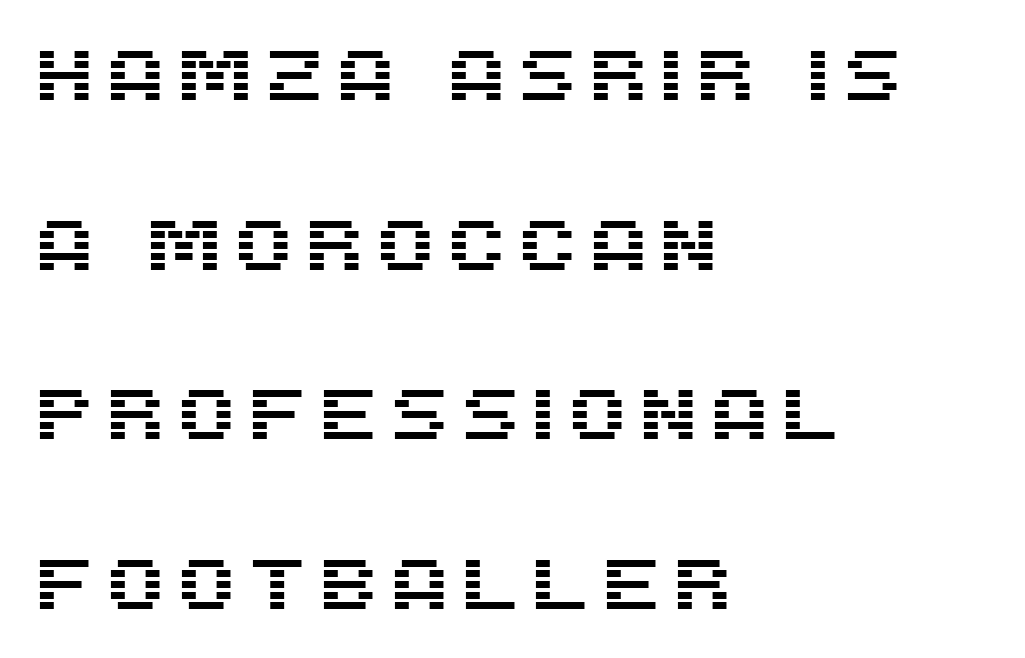
Is this a sans? Yes — the strokes have no serifs. Leading: increased. Has an underline been added? It has not. Is this a fixed-width face? No — the glyphs have proportional, varying widths. Every character sits straight up, as roman type does.
